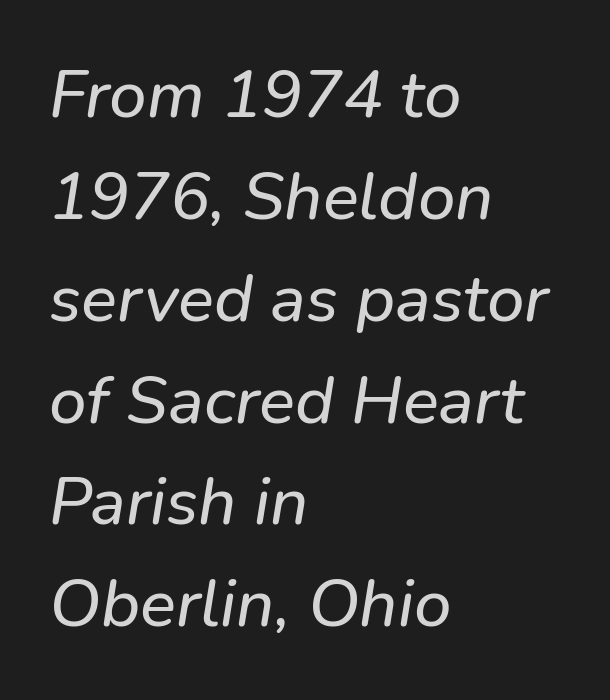
{"serif": "no", "width": "normal", "stroke_contrast": "low", "x_height": "medium", "monospaced": "no", "underline": "no", "align": "left", "line_spacing": "normal", "line_spacing_ratio": 1.52, "letter_spacing": "normal", "letter_spacing_em": 0.0, "glyph_px": 67}
